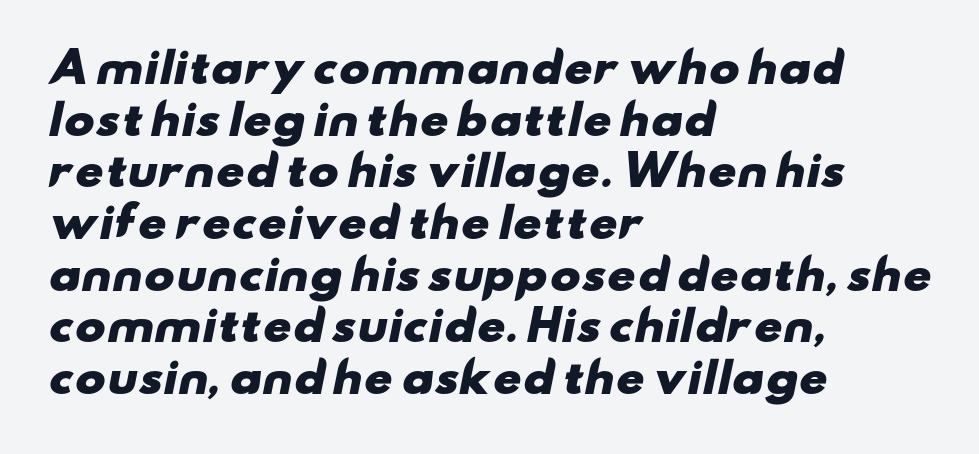
Q: Is the text bold? A: Yes.
Q: Is the typeface a serif or a sans-serif typeface? A: Sans-serif.
Q: Is the text underlined? A: No.
Q: How is the paragraph aligned? A: Left-aligned.
Q: Is the spacing between letters normal or unusually wide? A: Normal.
Q: Is the spacing between lines tight, normal or loose? A: Normal.
Q: Width (condensed, normal, or wide)? A: Wide.
Q: Stroke contrast? A: Low.
Q: x-height? A: Small.
Q: Monospaced? A: No.
